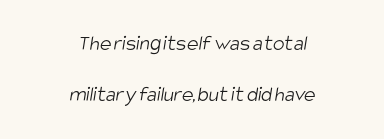
Reading down the column, the eye jumps a long way to each next line. This reads as an unemphasized weight, regular at the heaviest. Horizontally, the lines are justified to the midpoint only. Default kerning and tracking; the words read as compact shapes. Each row of text sits above clean, open space.
